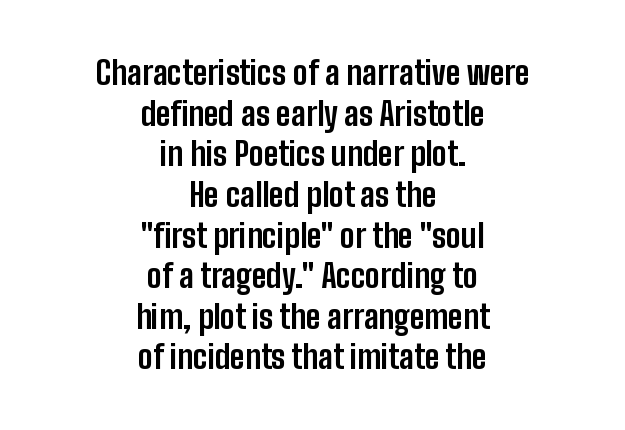
{"serif": "no", "italic": "no", "bold": "yes", "weight": "bold", "width": "condensed", "stroke_contrast": "low", "x_height": "medium", "monospaced": "no", "underline": "no", "align": "center", "line_spacing": "normal", "line_spacing_ratio": 1.27, "letter_spacing": "normal", "letter_spacing_em": 0.0, "glyph_px": 32}
